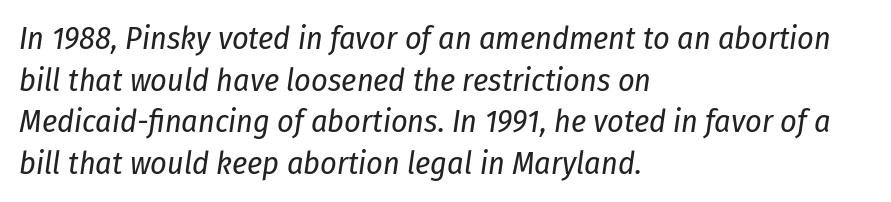
Has an underline been added? It has not. Is the letter spacing exaggerated? No — it looks like the ordinary default. Rows of type keep a routine distance in the vertical direction. Is this a fixed-width face? No — the glyphs have proportional, varying widths.
